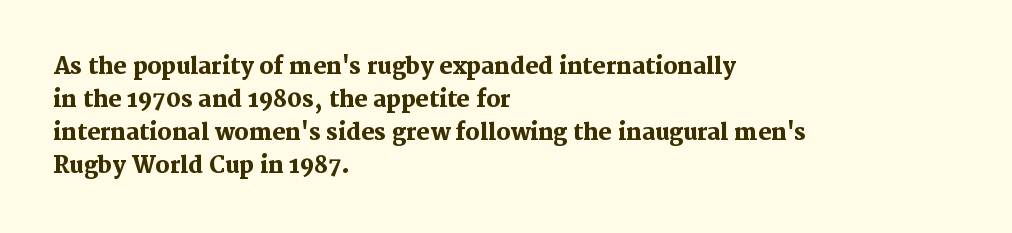
{"italic": "no", "bold": "yes", "underline": "no", "align": "left", "line_spacing": "normal", "line_spacing_ratio": 1.5, "letter_spacing": "normal", "letter_spacing_em": 0.0, "glyph_px": 22}
